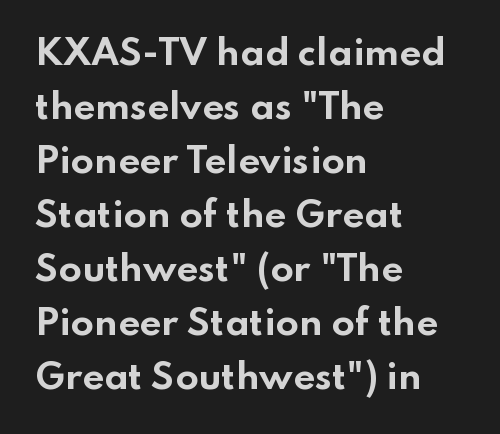
Does the type have serifs? No, each stem ends abruptly. Typeset ragged right — the left edge is the straight one. The glyphs are unaccompanied by any horizontal stroke below them. The face used here has the dense, thick strokes of a bold.
